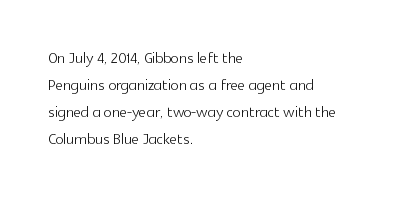
The image shows 21 px text type, upright; set left-aligned, normal line spacing (1.29x), normal letter spacing, not underlined.
